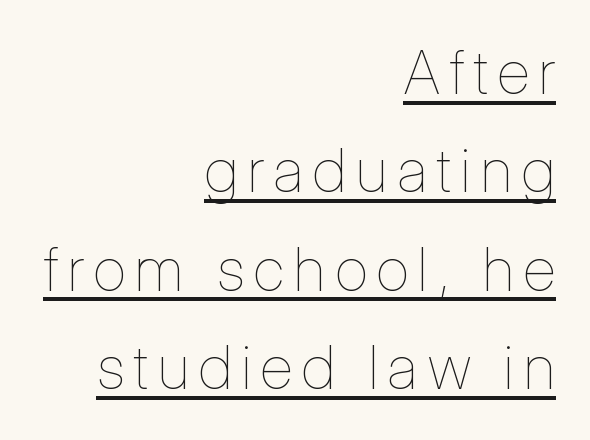
The image shows 60 px thin, condensed type, upright; set right-aligned, normal line spacing (1.64x), underlined; low stroke contrast and a medium x-height.
